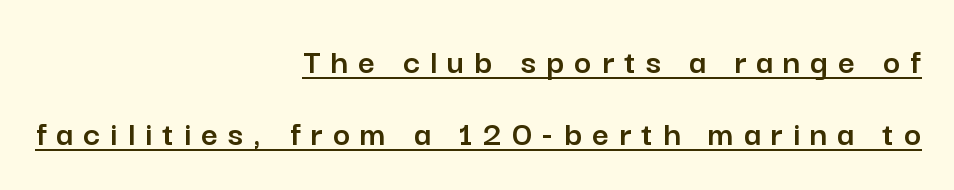
The image shows 37 px sans-serif type, upright; set right-aligned, loose line spacing (1.95x), unusually wide letter spacing (+0.27 em), underlined; low stroke contrast and a medium x-height.
